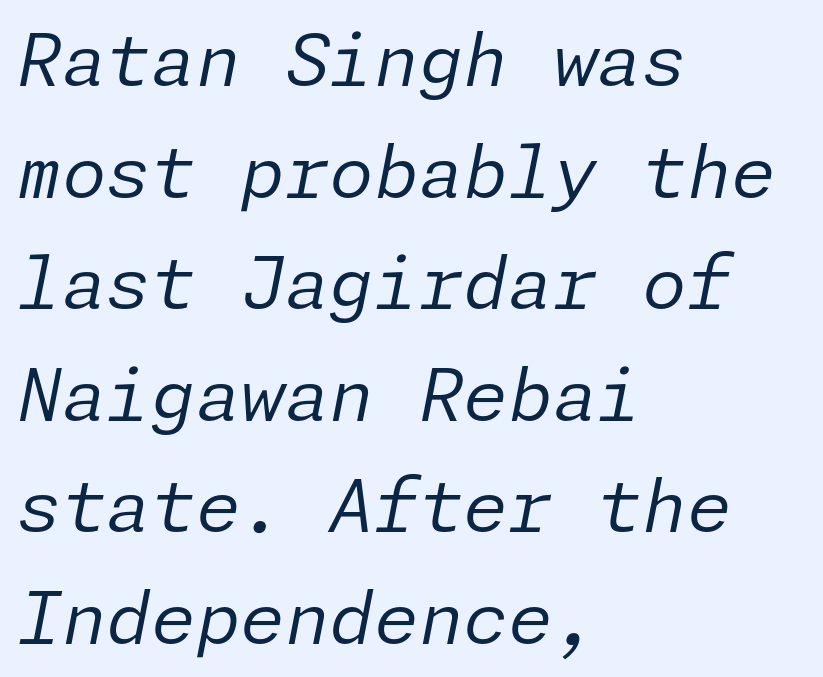
{"italic": "yes", "lean": "right", "slant_degrees": 11, "bold": "no", "weight": "regular", "width": "normal", "stroke_contrast": "low", "x_height": "medium", "underline": "no", "align": "left", "line_spacing": "normal", "line_spacing_ratio": 1.55, "letter_spacing": "normal", "letter_spacing_em": 0.0, "glyph_px": 72}
